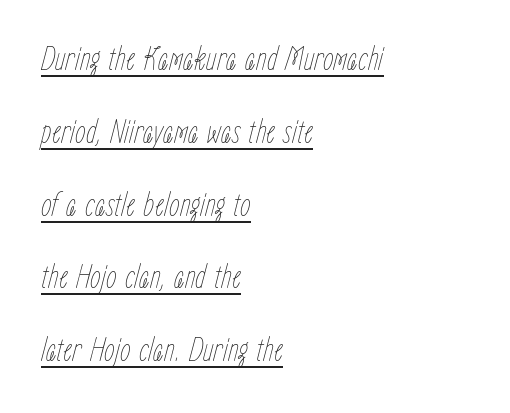
The image shows 34 px thin, condensed type, italic (leaning right); set left-aligned, loose line spacing (2.14x), normal letter spacing, underlined; low stroke contrast and a medium x-height.
